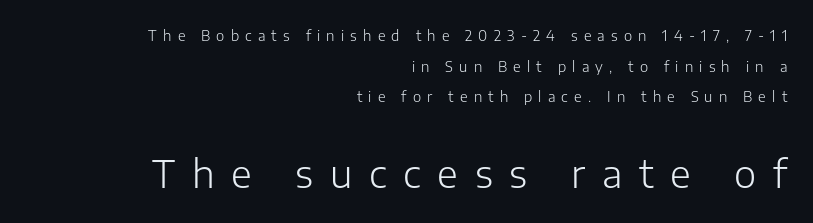
This sample trades compactness for vertical openness between lines. Ordinary non-slanted type is in use. Grotesque or geometric, the face here clearly has no serifs. Is this a heavy cut? Hardly; it is regular or lighter. Of the two passages, the one underneath uses the larger point size.
